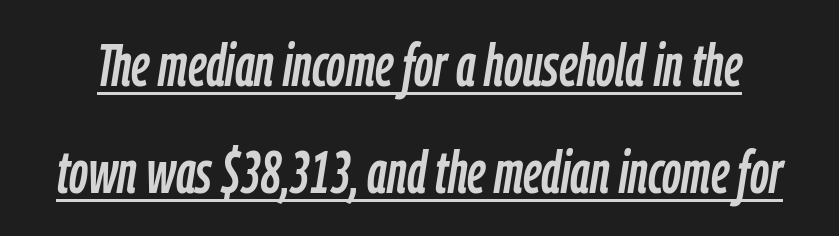
You can see a thin bar hugging the bottom of the glyphs. Each letter keeps its own natural width here, so spacing adapts to shape. Each word holds together tightly as a unit, with standard inter-letter gaps. Style check: oblique.
